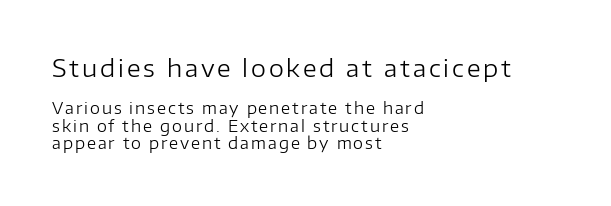
{"italic": "no", "bold": "no", "underline": "no", "align": "left", "line_spacing": "tight", "line_spacing_ratio": 1.09, "larger_block": "first", "size_ratio": 1.5, "glyph_px": 24}
